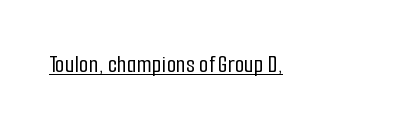
You can tell it's not italic because the verticals are truly vertical. Honestly, the letter spacing is just normal — you wouldn't notice it. Students, observe the line beneath the letters — that is underlining.
